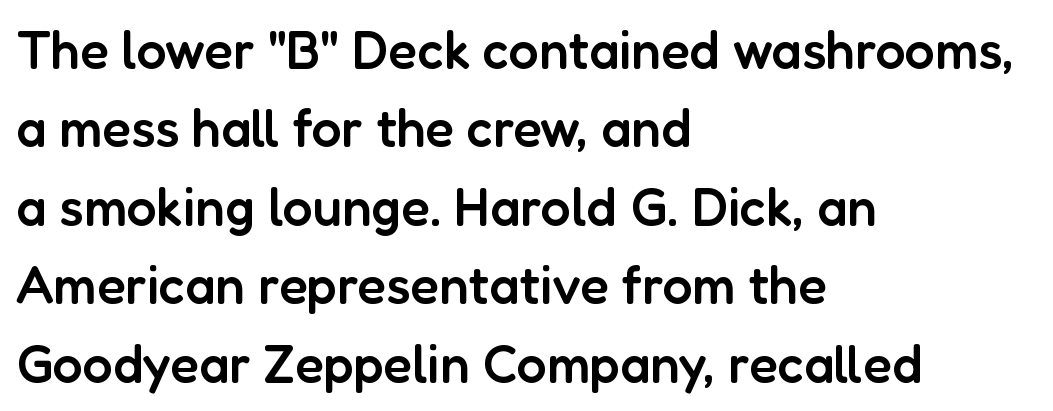
{"serif": "no", "italic": "no", "bold": "semi", "weight": "semibold", "width": "normal", "stroke_contrast": "low", "x_height": "medium", "monospaced": "no", "underline": "no", "align": "left", "line_spacing": "normal", "line_spacing_ratio": 1.48, "letter_spacing": "normal", "letter_spacing_em": 0.0, "glyph_px": 53}
